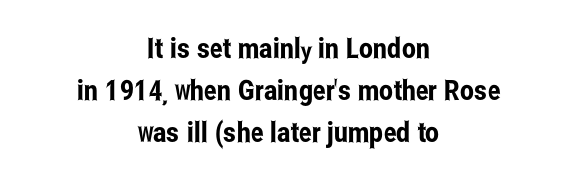
{"serif": "no", "italic": "no", "width": "condensed", "stroke_contrast": "low", "x_height": "medium", "monospaced": "no", "underline": "no", "align": "center", "line_spacing": "normal", "line_spacing_ratio": 1.5, "letter_spacing": "normal", "letter_spacing_em": 0.0, "glyph_px": 28}
